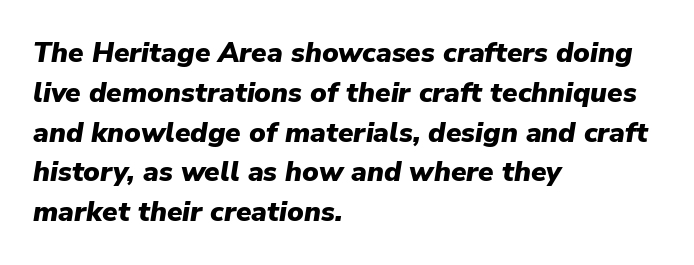
The image shows 28 px heavy type, italic (leaning right); set left-aligned, normal line spacing (1.42x), normal letter spacing, not underlined; low stroke contrast and a medium x-height.
